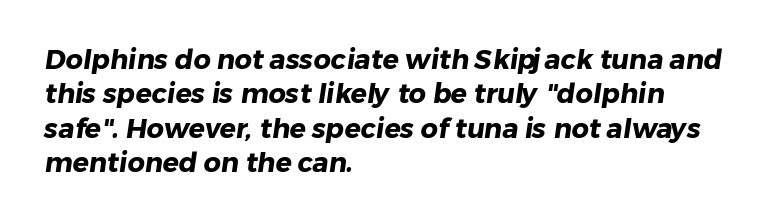
The image shows 27 px bold type; set left-aligned, normal line spacing (1.27x), normal letter spacing, not underlined.
